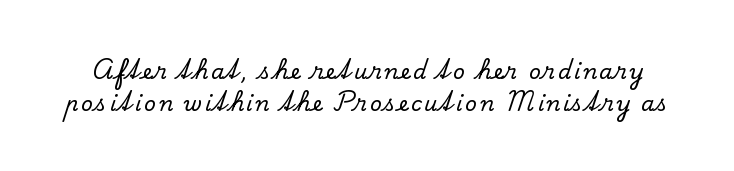
Is there much room between lines? A standard amount, neither cramped nor airy. Only glyphs here, with clear space below each row.
